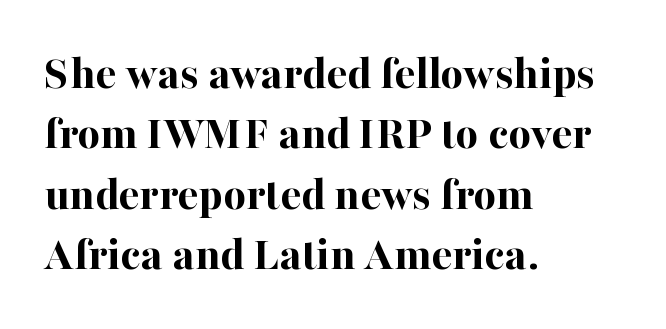
Q: Is the text bold? A: Yes.
Q: Is the text italic (slanted)? A: No, it is upright.
Q: Is the typeface a serif or a sans-serif typeface? A: Serif.
Q: Is the text underlined? A: No.
Q: How is the paragraph aligned? A: Left-aligned.
Q: Is the spacing between letters normal or unusually wide? A: Normal.
Q: Width (condensed, normal, or wide)? A: Normal.
Q: Stroke contrast? A: High.
Q: x-height? A: Medium.
Q: Monospaced? A: No.
